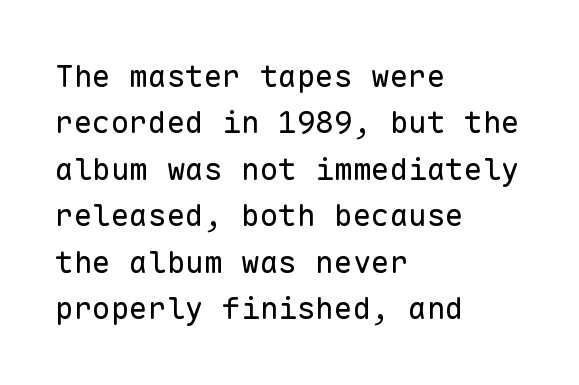
Q: Is the text bold? A: No.
Q: Is the text italic (slanted)? A: No, it is upright.
Q: Is the typeface a serif or a sans-serif typeface? A: Sans-serif.
Q: Is the text underlined? A: No.
Q: How is the paragraph aligned? A: Left-aligned.
Q: Is the spacing between letters normal or unusually wide? A: Normal.
Q: Is the spacing between lines tight, normal or loose? A: Normal.
Q: Width (condensed, normal, or wide)? A: Normal.
Q: Stroke contrast? A: Low.
Q: x-height? A: Medium.
Q: Monospaced? A: Yes.
